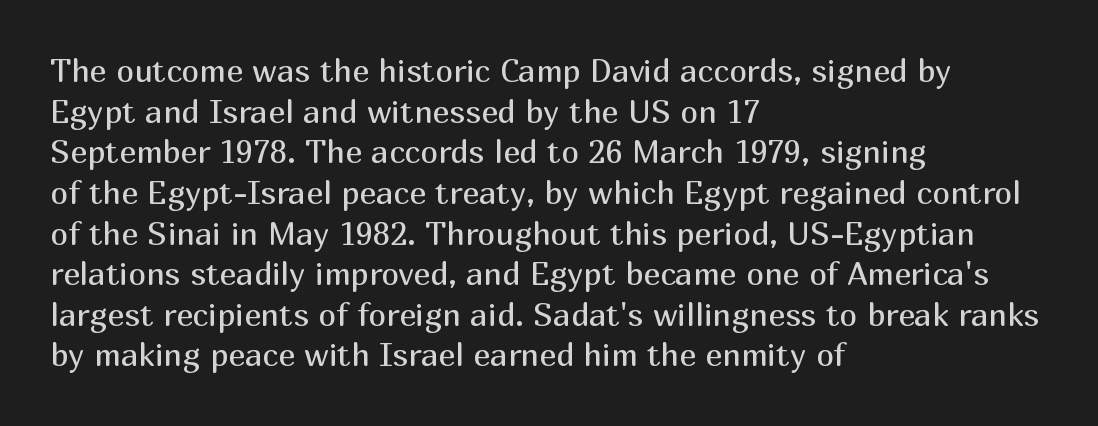
Q: Is the text bold? A: No.
Q: Is the text italic (slanted)? A: No, it is upright.
Q: Is the typeface a serif or a sans-serif typeface? A: Sans-serif.
Q: Is the text underlined? A: No.
Q: How is the paragraph aligned? A: Left-aligned.
Q: Is the spacing between letters normal or unusually wide? A: Normal.
Q: Is the spacing between lines tight, normal or loose? A: Normal.
Q: Width (condensed, normal, or wide)? A: Normal.
Q: Stroke contrast? A: Medium.
Q: x-height? A: Medium.
Q: Monospaced? A: No.
